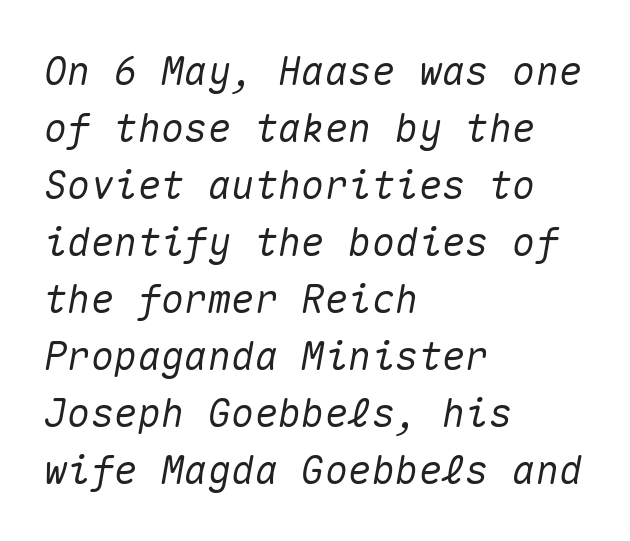
Q: Is the text italic (slanted)? A: Yes, it leans right by about 10 degrees.
Q: Is the text underlined? A: No.
Q: How is the paragraph aligned? A: Left-aligned.
Q: Is the spacing between letters normal or unusually wide? A: Normal.
Q: Is the spacing between lines tight, normal or loose? A: Normal.
Q: Width (condensed, normal, or wide)? A: Normal.
Q: Stroke contrast? A: Medium.
Q: x-height? A: Medium.
Q: Monospaced? A: Yes.
